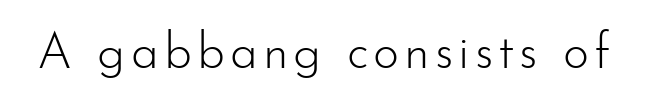
{"serif": "no", "italic": "no", "bold": "no", "weight": "light", "width": "normal", "stroke_contrast": "low", "x_height": "small", "monospaced": "no", "underline": "no", "glyph_px": 50}
